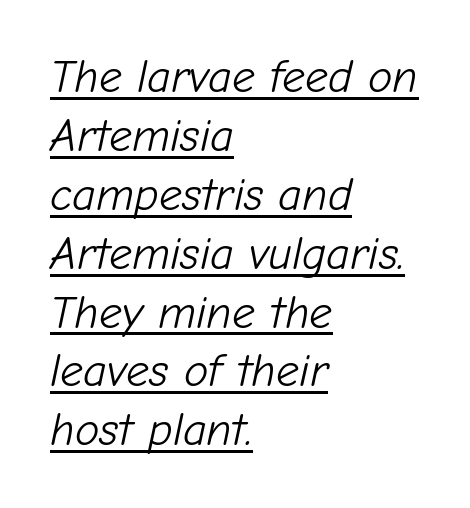
Q: Is the text bold? A: No.
Q: Is the text italic (slanted)? A: Yes, it leans right by about 12 degrees.
Q: Is the text underlined? A: Yes.
Q: How is the paragraph aligned? A: Left-aligned.
Q: Is the spacing between letters normal or unusually wide? A: Normal.
Q: Is the spacing between lines tight, normal or loose? A: Normal.
Q: Width (condensed, normal, or wide)? A: Normal.
Q: Stroke contrast? A: Low.
Q: x-height? A: Medium.
Q: Monospaced? A: No.
